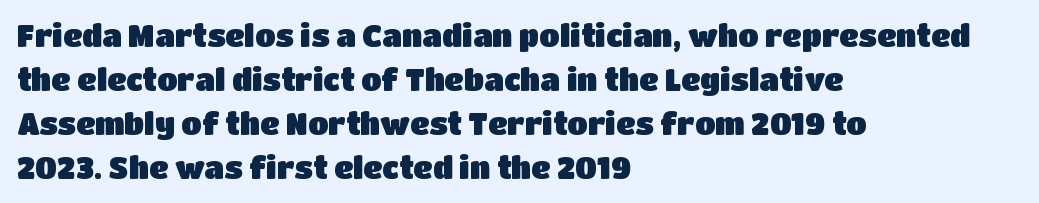
Q: Is the text italic (slanted)? A: No, it is upright.
Q: Is the typeface a serif or a sans-serif typeface? A: Sans-serif.
Q: Is the text underlined? A: No.
Q: How is the paragraph aligned? A: Left-aligned.
Q: Is the spacing between letters normal or unusually wide? A: Normal.
Q: Is the spacing between lines tight, normal or loose? A: Normal.
Q: Width (condensed, normal, or wide)? A: Normal.
Q: Stroke contrast? A: Low.
Q: x-height? A: Large.
Q: Monospaced? A: No.
